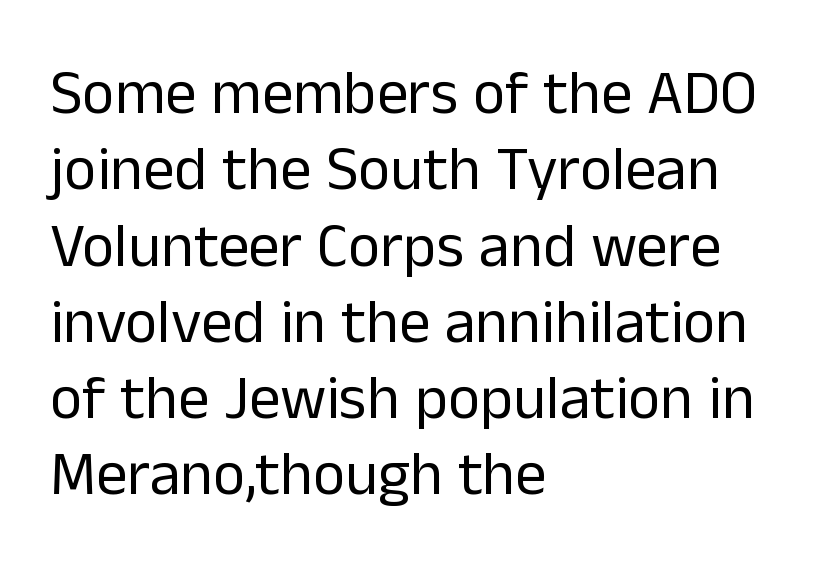
{"serif": "no", "italic": "no", "bold": "no", "weight": "regular", "width": "normal", "stroke_contrast": "low", "x_height": "medium", "monospaced": "no", "underline": "no", "align": "left", "line_spacing_ratio": 1.23, "letter_spacing": "normal", "letter_spacing_em": 0.0, "glyph_px": 62}
